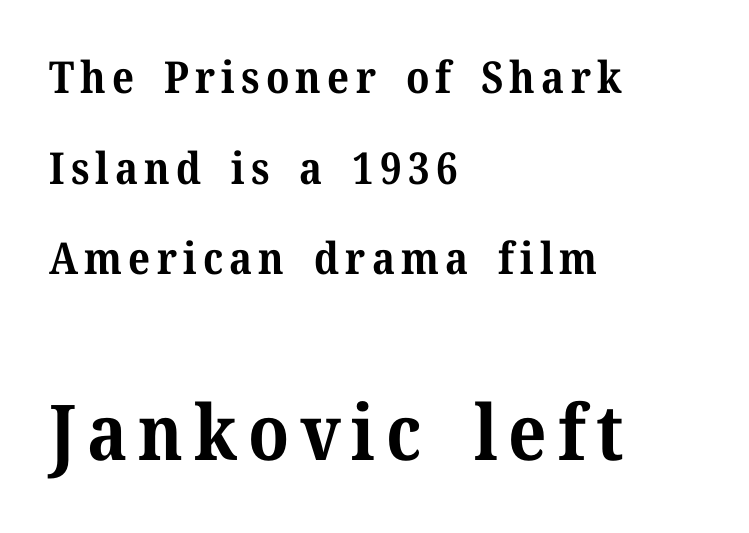
{"serif": "yes", "italic": "no", "bold": "yes", "weight": "bold", "width": "normal", "stroke_contrast": "medium", "x_height": "medium", "monospaced": "no", "underline": "no", "align": "left", "line_spacing": "loose", "line_spacing_ratio": 2.06, "larger_block": "second", "size_ratio": 1.75, "glyph_px": 77}
